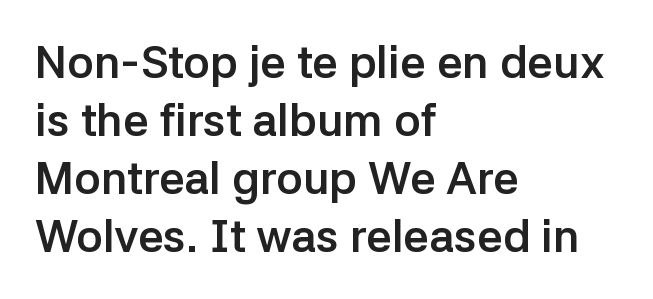
Summary of vertical rhythm: regular, with standard interline spacing. Beneath every word, the page is bare. The letters stand upright; this is a roman face. Varying glyph widths throughout — classic text-font behaviour.
